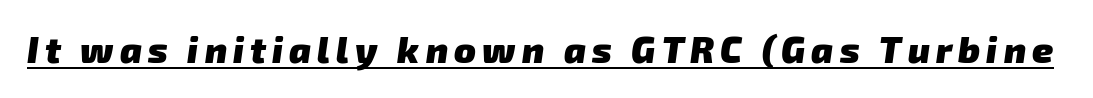
{"serif": "no", "bold": "yes", "weight": "heavy", "width": "normal", "stroke_contrast": "low", "x_height": "medium", "monospaced": "no", "underline": "yes", "glyph_px": 36}
